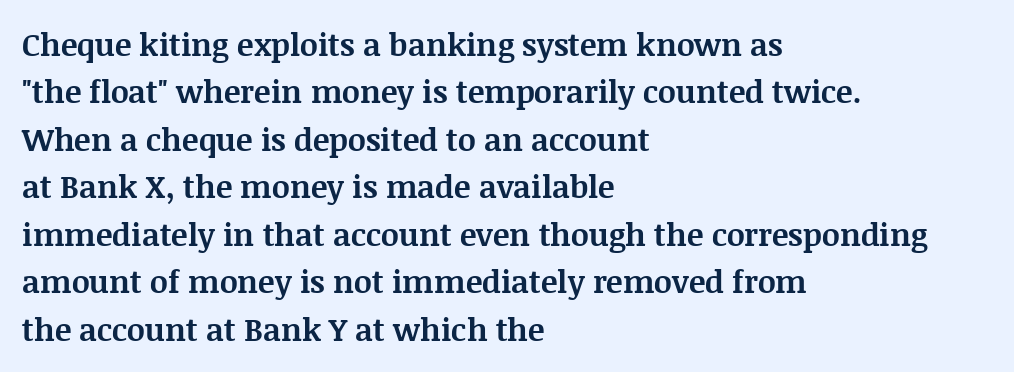
{"serif": "yes", "italic": "no", "bold": "yes", "weight": "bold", "width": "normal", "stroke_contrast": "medium", "x_height": "large", "monospaced": "no", "underline": "no", "align": "left", "line_spacing": "normal", "line_spacing_ratio": 1.53, "letter_spacing": "normal", "letter_spacing_em": 0.0, "glyph_px": 31}
